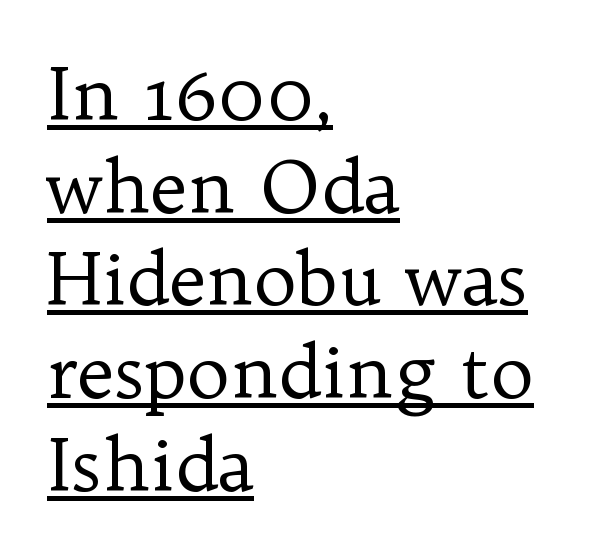
Q: Is the text bold? A: No.
Q: Is the text italic (slanted)? A: No, it is upright.
Q: Is the typeface a serif or a sans-serif typeface? A: Serif.
Q: Is the text underlined? A: Yes.
Q: How is the paragraph aligned? A: Left-aligned.
Q: Is the spacing between letters normal or unusually wide? A: Normal.
Q: Is the spacing between lines tight, normal or loose? A: Normal.
Q: Width (condensed, normal, or wide)? A: Normal.
Q: Stroke contrast? A: Low.
Q: x-height? A: Medium.
Q: Monospaced? A: No.
